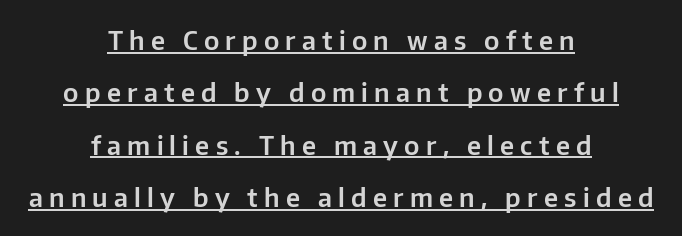
Q: Is the text italic (slanted)? A: No, it is upright.
Q: Is the text underlined? A: Yes.
Q: How is the paragraph aligned? A: Centered.
Q: Is the spacing between letters normal or unusually wide? A: Unusually wide.
Q: Is the spacing between lines tight, normal or loose? A: Loose.
